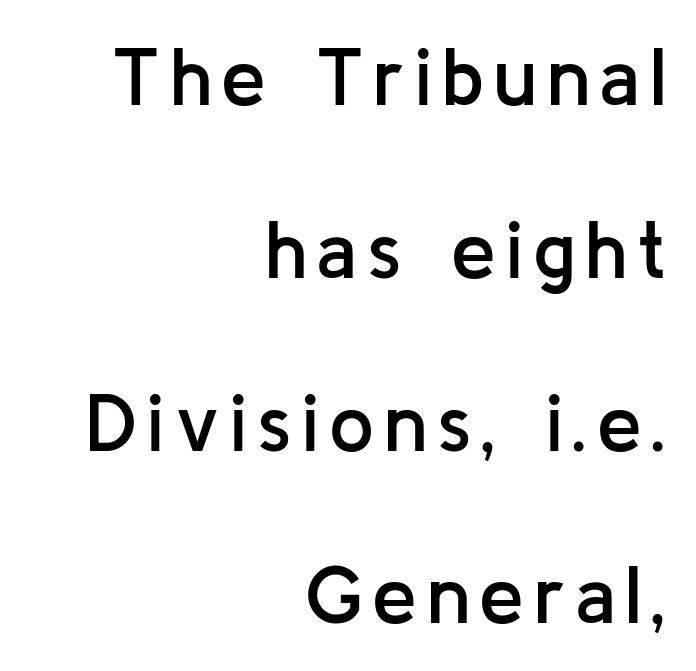
The image shows 80 px semibold sans-serif type, upright; set right-aligned, loose line spacing (2.16x), not underlined; low stroke contrast and a medium x-height.
